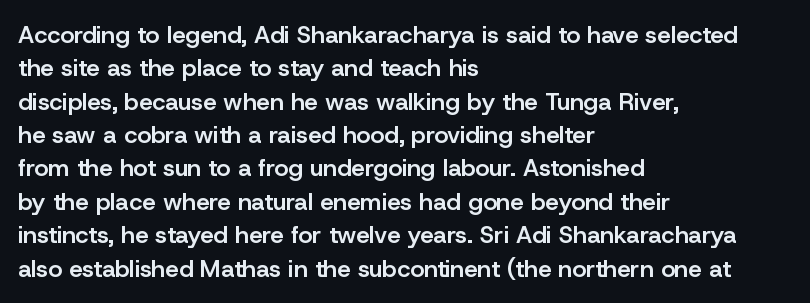
The image shows 24 px text type, upright; set left-aligned, normal line spacing (1.39x), normal letter spacing, not underlined.
